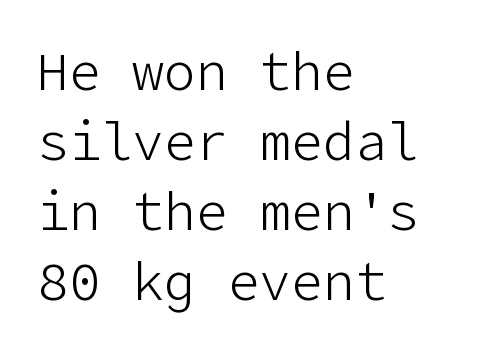
The image shows 53 px light sans-serif type, upright; set left-aligned, normal line spacing (1.32x), normal letter spacing, not underlined; low stroke contrast and a medium x-height.
